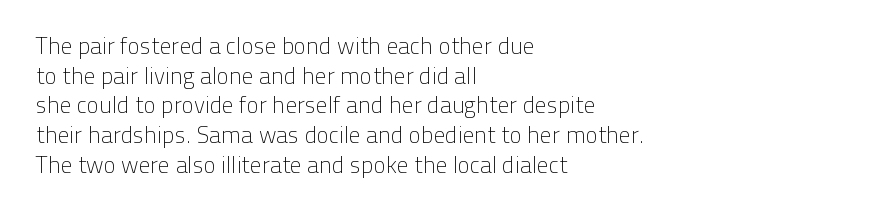
Q: Is the text bold? A: No.
Q: Is the text italic (slanted)? A: No, it is upright.
Q: Is the text underlined? A: No.
Q: How is the paragraph aligned? A: Left-aligned.
Q: Is the spacing between letters normal or unusually wide? A: Normal.
Q: Is the spacing between lines tight, normal or loose? A: Normal.
